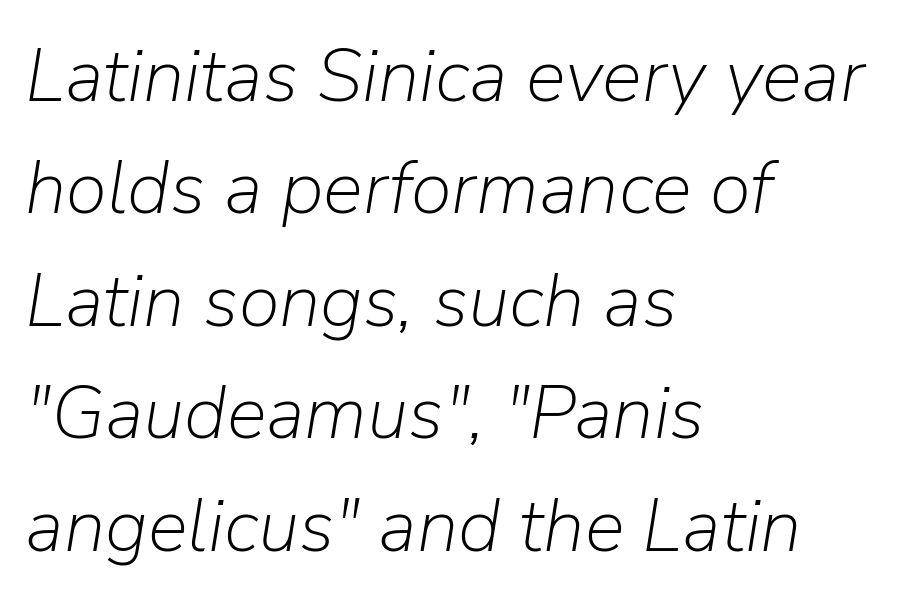
The typography opts for an oblique posture over an upright one. Students, note that the glyphs here touch the page at normal intervals. Varying glyph widths throughout — classic text-font behaviour. Weight: not bold — regular or lighter.
